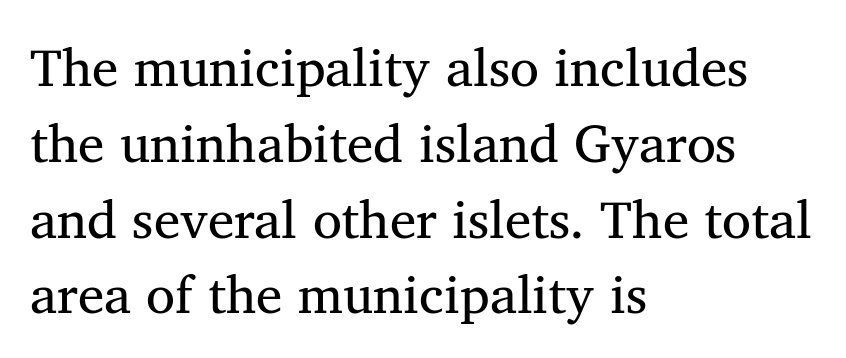
Lines of text with bare space underneath. Vertical spacing — default. This reads as an unemphasized weight, regular at the heaviest. Is this a fixed-width face? No — the glyphs have proportional, varying widths.
